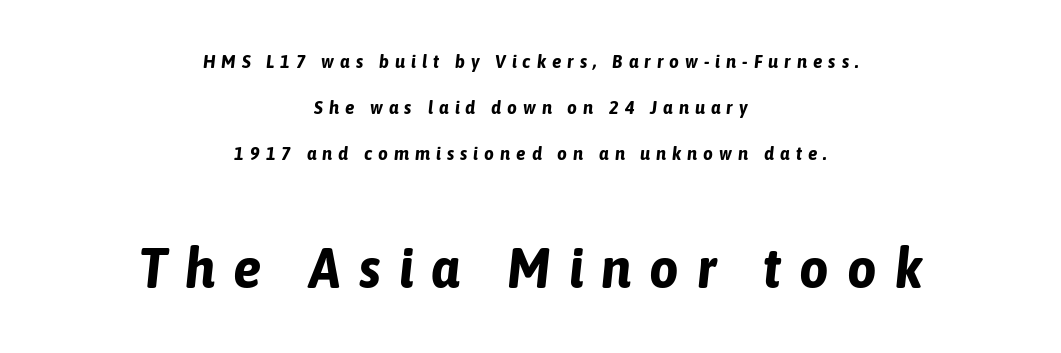
{"italic": "yes", "lean": "right", "slant_degrees": 6, "bold": "yes", "weight": "bold", "width": "condensed", "stroke_contrast": "low", "x_height": "medium", "monospaced": "no", "underline": "no", "align": "center", "line_spacing": "loose", "line_spacing_ratio": 2.43, "letter_spacing": "wide", "letter_spacing_em": 0.32, "larger_block": "second", "size_ratio": 3.0, "glyph_px": 57}
